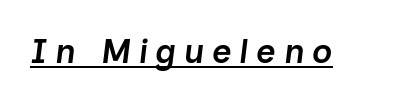
Q: Is the text bold? A: Semi-bold.
Q: Is the text italic (slanted)? A: Yes, it leans right by about 7 degrees.
Q: Is the text underlined? A: Yes.
Q: Is the spacing between letters normal or unusually wide? A: Unusually wide.
Q: Width (condensed, normal, or wide)? A: Normal.
Q: Stroke contrast? A: Low.
Q: x-height? A: Medium.
Q: Monospaced? A: No.
